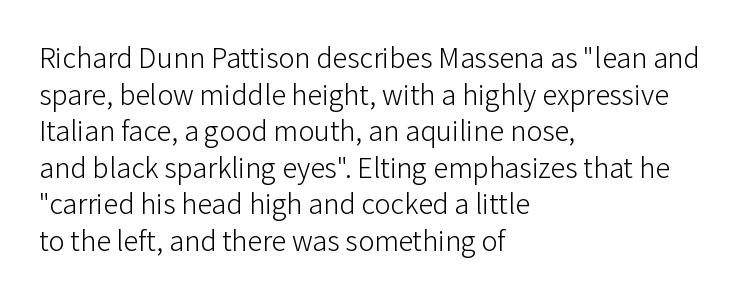
Q: Is the text bold? A: No.
Q: Is the text italic (slanted)? A: No, it is upright.
Q: Is the typeface a serif or a sans-serif typeface? A: Sans-serif.
Q: Is the text underlined? A: No.
Q: How is the paragraph aligned? A: Left-aligned.
Q: Is the spacing between letters normal or unusually wide? A: Normal.
Q: Width (condensed, normal, or wide)? A: Normal.
Q: Stroke contrast? A: Low.
Q: x-height? A: Medium.
Q: Monospaced? A: No.
